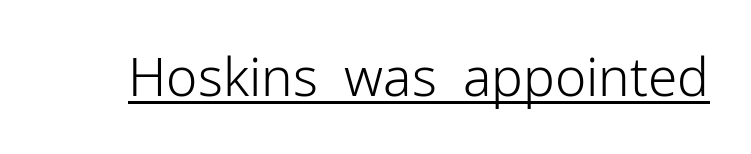
{"serif": "no", "italic": "no", "bold": "no", "weight": "light", "width": "normal", "stroke_contrast": "low", "x_height": "medium", "monospaced": "no", "underline": "yes", "letter_spacing": "normal", "letter_spacing_em": 0.0, "glyph_px": 53}
